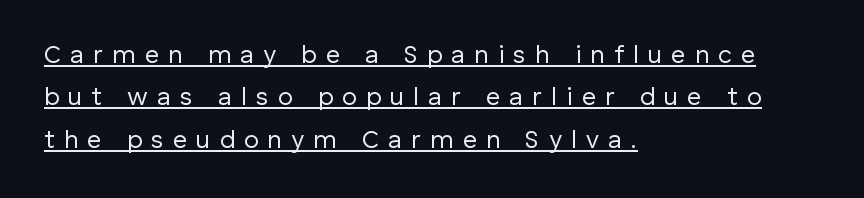
The image shows 25 px text type, upright; set left-aligned, normal line spacing (1.7x), unusually wide letter spacing (+0.37 em), underlined.
